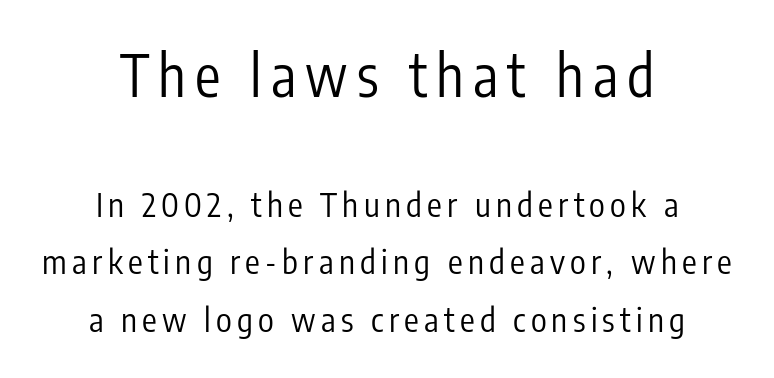
{"serif": "no", "italic": "no", "bold": "no", "weight": "regular", "width": "condensed", "stroke_contrast": "low", "x_height": "medium", "monospaced": "no", "underline": "no", "align": "center", "line_spacing_ratio": 1.74, "larger_block": "first", "size_ratio": 1.73, "glyph_px": 57}
